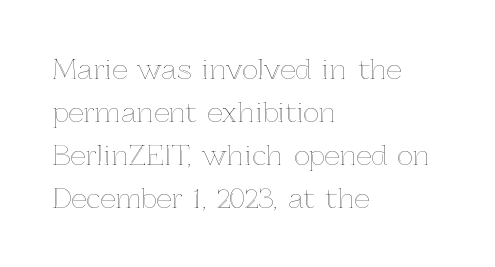
{"italic": "no", "underline": "no", "align": "left", "line_spacing": "normal", "line_spacing_ratio": 1.59, "letter_spacing": "normal", "letter_spacing_em": 0.0, "glyph_px": 27}
